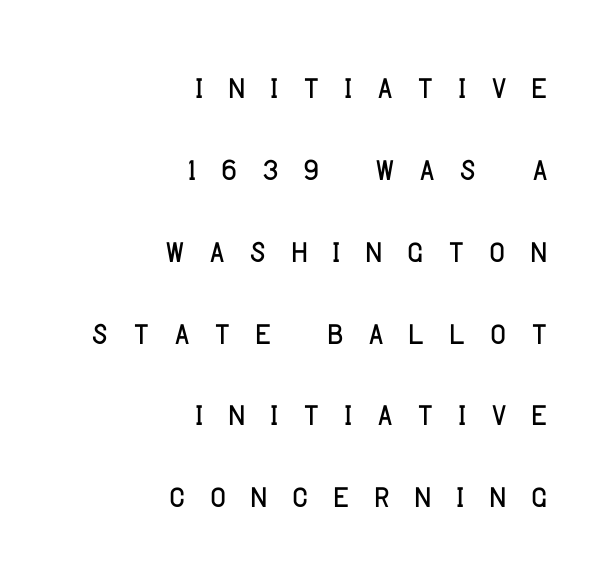
The image shows 44 px light sans-serif type, upright; set right-aligned, line spacing 1.86x, unusually wide letter spacing (+0.47 em), not underlined; low stroke contrast and a large x-height.
